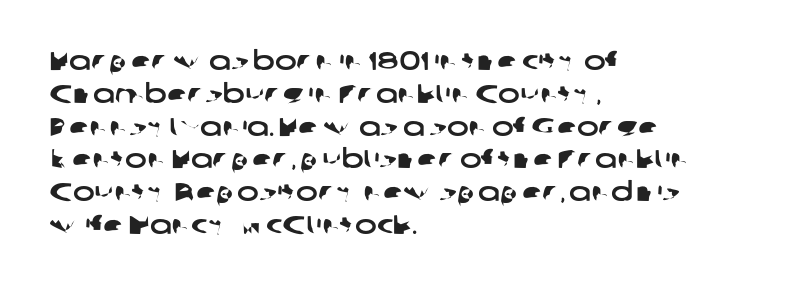
The image shows 26 px text type; set left-aligned, normal line spacing (1.26x), normal letter spacing, not underlined.
